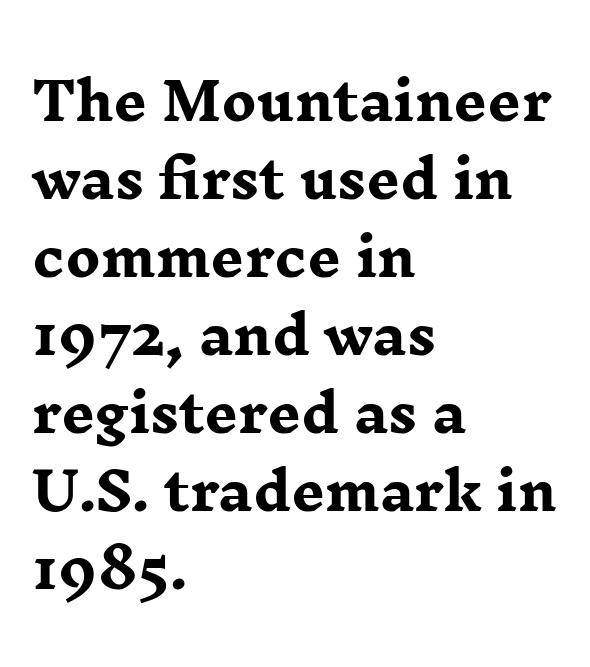
{"serif": "yes", "italic": "no", "bold": "yes", "weight": "heavy", "width": "wide", "stroke_contrast": "low", "x_height": "medium", "monospaced": "no", "underline": "no", "align": "left", "line_spacing": "normal", "line_spacing_ratio": 1.5, "letter_spacing": "normal", "letter_spacing_em": 0.0, "glyph_px": 52}
